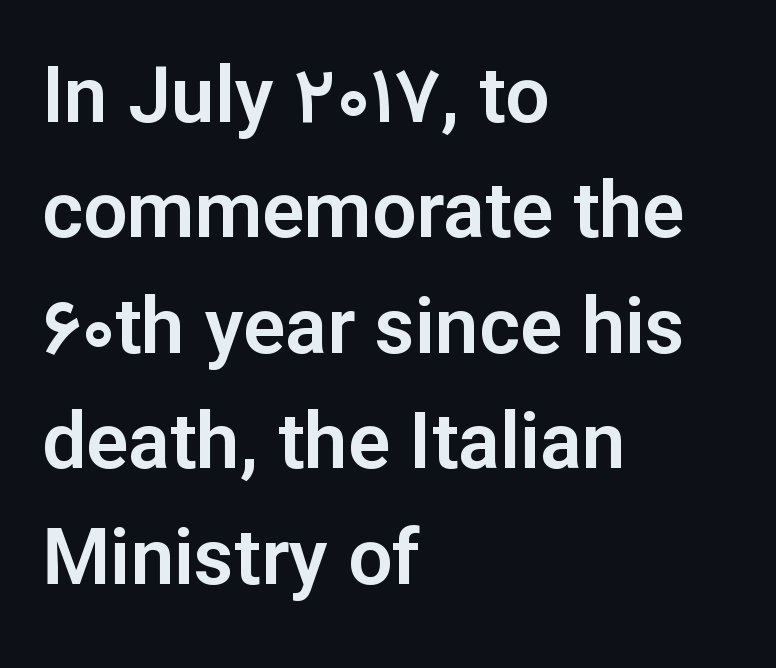
Quick note: not italic, upright. Look at the tracking — it's just the regular setting, nothing added. The setting favours the left margin, as ordinary paragraphs usually do. The zone under the glyphs is completely vacant. The line-height multiplier appears to be the usual default.
